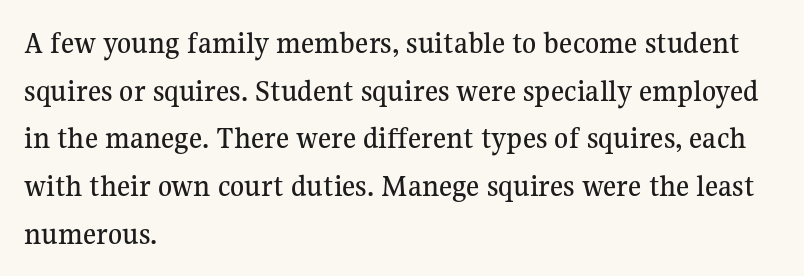
{"serif": "yes", "italic": "no", "width": "normal", "stroke_contrast": "medium", "x_height": "medium", "monospaced": "no", "underline": "no", "align": "left", "line_spacing": "normal", "line_spacing_ratio": 1.49, "letter_spacing": "normal", "letter_spacing_em": 0.0, "glyph_px": 32}
